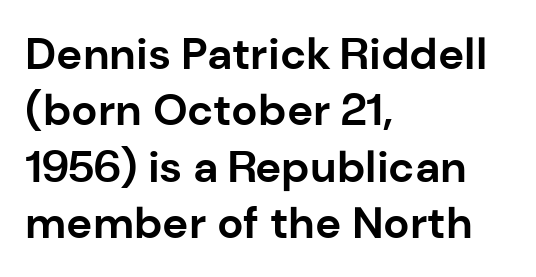
{"serif": "no", "italic": "no", "bold": "yes", "weight": "bold", "width": "normal", "stroke_contrast": "low", "x_height": "medium", "monospaced": "no", "underline": "no", "align": "left", "line_spacing": "normal", "line_spacing_ratio": 1.28, "letter_spacing": "normal", "letter_spacing_em": 0.0, "glyph_px": 44}
